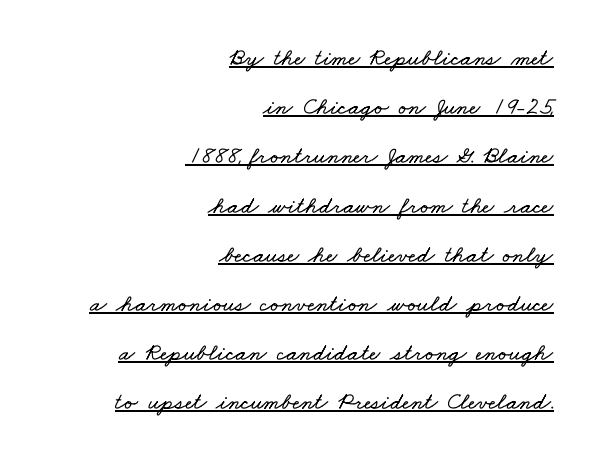
Honestly, the rows look like they've been pulled way apart. A continuous stroke trails under the words, as in a hyperlink. Leftover space on each line is placed entirely before the opening word. The passage shown has conventional tracking throughout.
